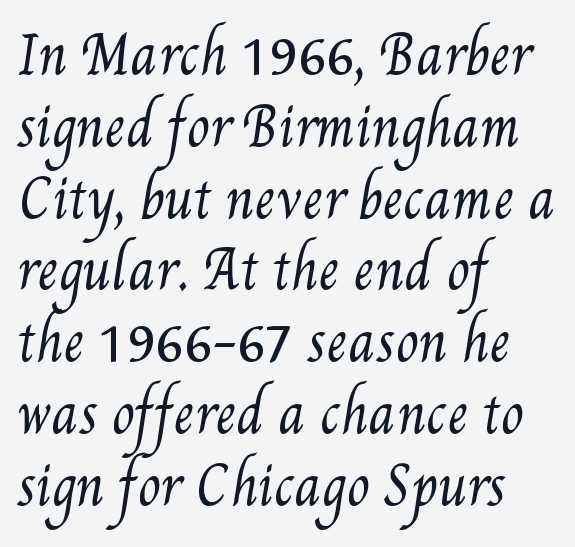
Q: Is the text bold? A: No.
Q: Is the text underlined? A: No.
Q: How is the paragraph aligned? A: Left-aligned.
Q: Is the spacing between letters normal or unusually wide? A: Normal.
Q: Is the spacing between lines tight, normal or loose? A: Normal.
Q: Width (condensed, normal, or wide)? A: Condensed.
Q: Stroke contrast? A: Medium.
Q: x-height? A: Small.
Q: Monospaced? A: No.
